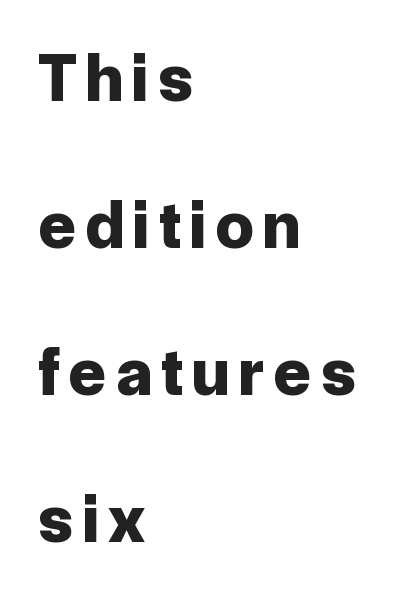
The image shows 68 px bold sans-serif type, upright; set left-aligned, loose line spacing (2.16x), not underlined; low stroke contrast and a medium x-height.
